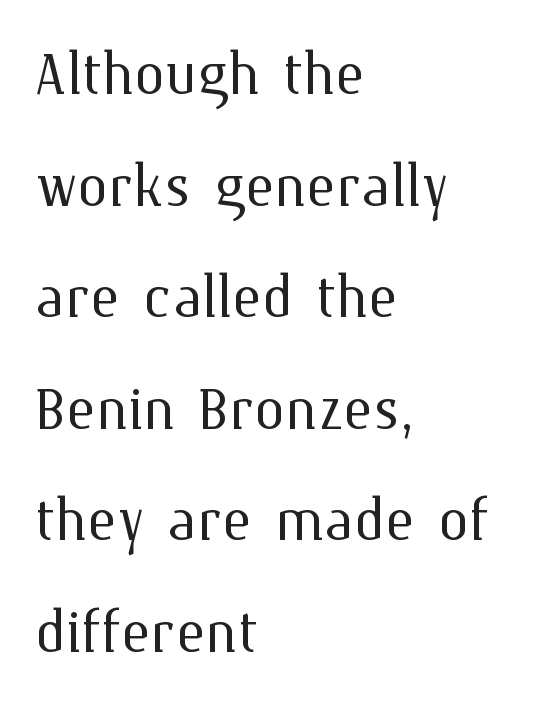
Q: Is the text bold? A: No.
Q: Is the text italic (slanted)? A: No, it is upright.
Q: Is the text underlined? A: No.
Q: How is the paragraph aligned? A: Left-aligned.
Q: Is the spacing between letters normal or unusually wide? A: Normal.
Q: Is the spacing between lines tight, normal or loose? A: Normal.
Q: Width (condensed, normal, or wide)? A: Normal.
Q: Stroke contrast? A: Medium.
Q: x-height? A: Medium.
Q: Monospaced? A: No.
